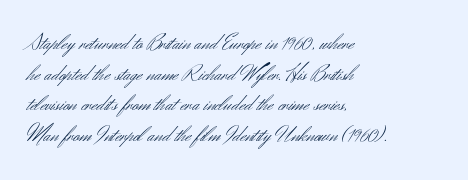
The image shows 23 px text type; set left-aligned, normal line spacing (1.33x), normal letter spacing, not underlined.
